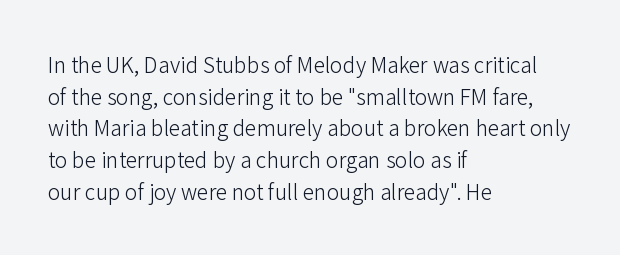
{"italic": "no", "bold": "no", "underline": "no", "align": "left", "line_spacing": "normal", "line_spacing_ratio": 1.51, "letter_spacing": "normal", "letter_spacing_em": 0.0, "glyph_px": 21}
